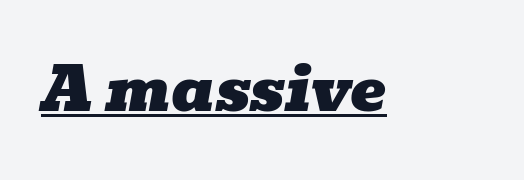
The image shows 60 px wide serif type, italic (leaning right); set normal letter spacing, underlined; low stroke contrast and a medium x-height.
